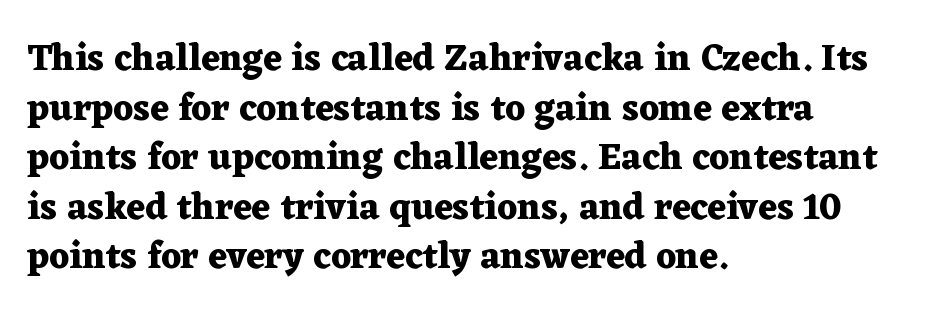
Q: Is the text bold? A: Yes.
Q: Is the text italic (slanted)? A: No, it is upright.
Q: Is the typeface a serif or a sans-serif typeface? A: Serif.
Q: Is the text underlined? A: No.
Q: How is the paragraph aligned? A: Left-aligned.
Q: Is the spacing between letters normal or unusually wide? A: Normal.
Q: Is the spacing between lines tight, normal or loose? A: Normal.
Q: Width (condensed, normal, or wide)? A: Wide.
Q: Stroke contrast? A: Medium.
Q: x-height? A: Medium.
Q: Monospaced? A: No.
